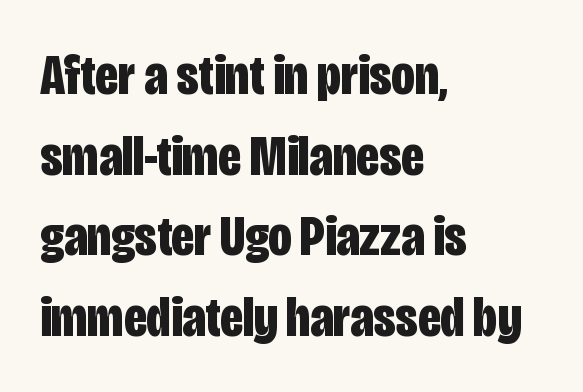
Varying glyph widths throughout — classic text-font behaviour. Notice how thick the strokes are: this is what a full bold looks like. Vertical spacing — default. The rendering shows plain stroke endings on the letterforms — a sans-serif design.
